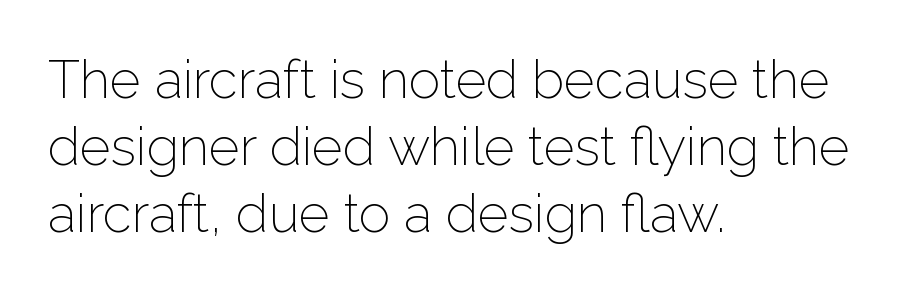
Q: Is the text bold? A: No.
Q: Is the text italic (slanted)? A: No, it is upright.
Q: Is the typeface a serif or a sans-serif typeface? A: Sans-serif.
Q: Is the text underlined? A: No.
Q: How is the paragraph aligned? A: Left-aligned.
Q: Is the spacing between letters normal or unusually wide? A: Normal.
Q: Is the spacing between lines tight, normal or loose? A: Normal.
Q: Width (condensed, normal, or wide)? A: Normal.
Q: Stroke contrast? A: Low.
Q: x-height? A: Medium.
Q: Monospaced? A: No.
